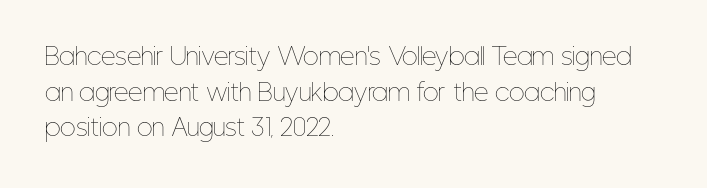
Q: Is the text bold? A: No.
Q: Is the text italic (slanted)? A: No, it is upright.
Q: Is the text underlined? A: No.
Q: How is the paragraph aligned? A: Left-aligned.
Q: Is the spacing between letters normal or unusually wide? A: Normal.
Q: Is the spacing between lines tight, normal or loose? A: Normal.
